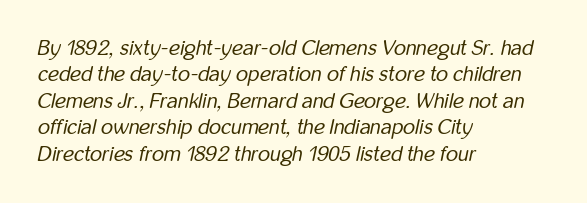
Q: Is the text bold? A: No.
Q: Is the text italic (slanted)? A: Yes, it leans right by about 12 degrees.
Q: Is the text underlined? A: No.
Q: How is the paragraph aligned? A: Left-aligned.
Q: Is the spacing between letters normal or unusually wide? A: Normal.
Q: Is the spacing between lines tight, normal or loose? A: Normal.
